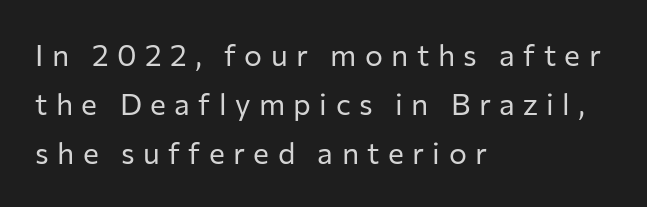
Evenly set lines give the paragraph a standard silhouette. Check under the words: just untouched page. The characters are drawn with everyday or finer stroke widths. The rendering uses natural spacing where letterforms have individual widths. Grotesque or geometric, the face here clearly has no serifs.
